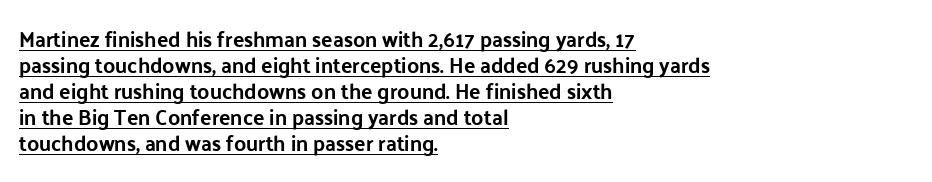
A student would call this left alignment; a typographer would say flush left, rag right. A typographer would call this underscored text. Does the lettering tilt? It doesn't — this is upright. The passage shown has conventional tracking throughout.
